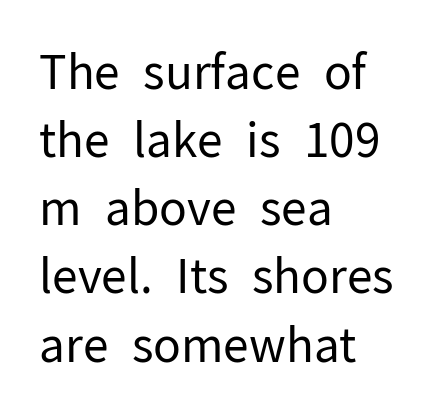
The image shows 47 px regular-weight sans-serif type, upright; set left-aligned, normal line spacing (1.45x), normal letter spacing, not underlined; low stroke contrast and a medium x-height.
